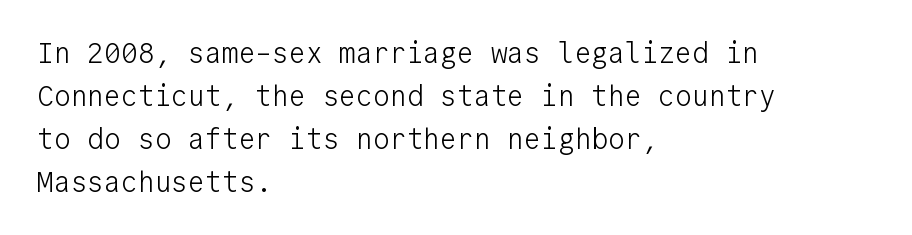
The image shows 28 px light sans-serif type, upright, monospaced; set left-aligned, normal line spacing (1.53x), normal letter spacing, not underlined; low stroke contrast and a medium x-height.
